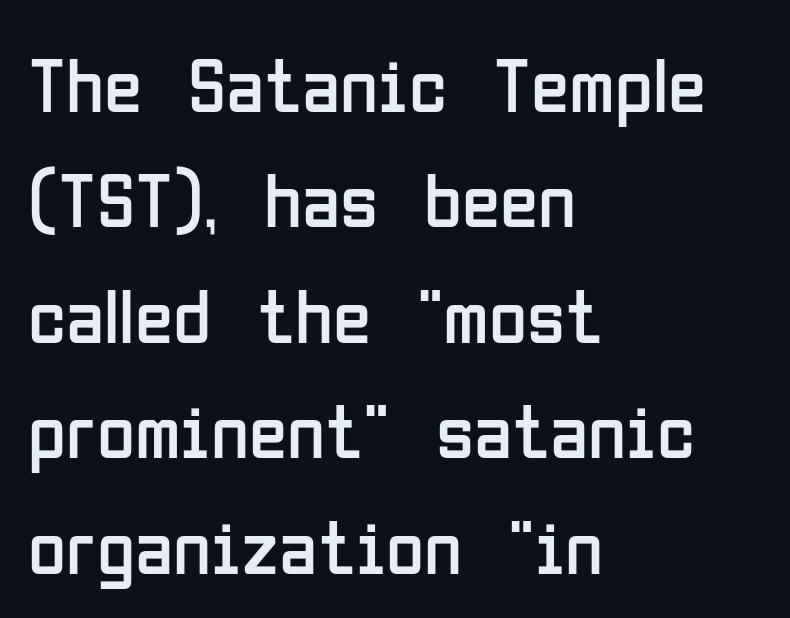
{"serif": "no", "italic": "no", "bold": "no", "weight": "regular", "width": "condensed", "stroke_contrast": "low", "x_height": "medium", "monospaced": "no", "underline": "no", "align": "left", "line_spacing": "normal", "line_spacing_ratio": 1.48, "letter_spacing": "normal", "letter_spacing_em": 0.0, "glyph_px": 78}
